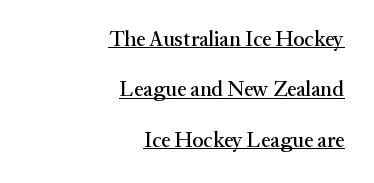
These lines were composed using upright roman letters. A baseline rule has been typeset under these characters. This sample uses plain, unmodified letter spacing. The setting favours the right margin, as signatures and pull-quotes sometimes do. The line-height multiplier appears high, well above default.
